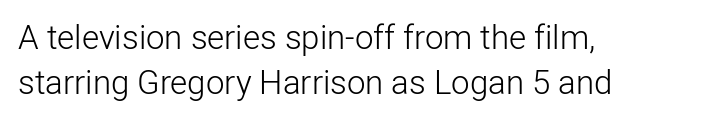
The image shows 33 px light sans-serif type, upright; set left-aligned, normal line spacing (1.35x), normal letter spacing, not underlined; low stroke contrast and a medium x-height.
